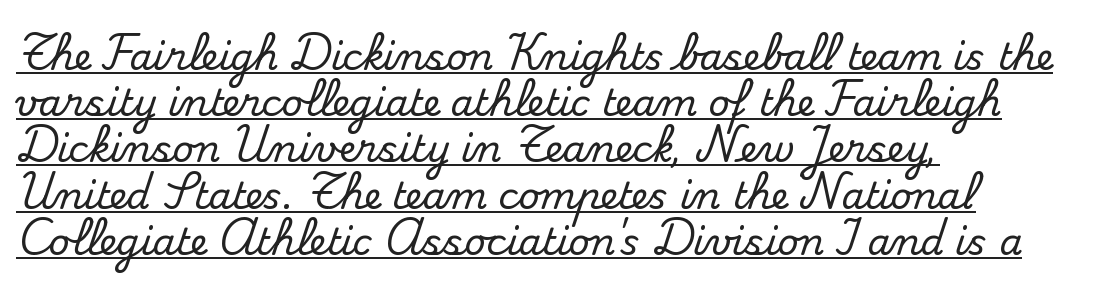
The image shows 37 px text type; set left-aligned, normal line spacing (1.25x), normal letter spacing, underlined; medium stroke contrast and a small x-height.
